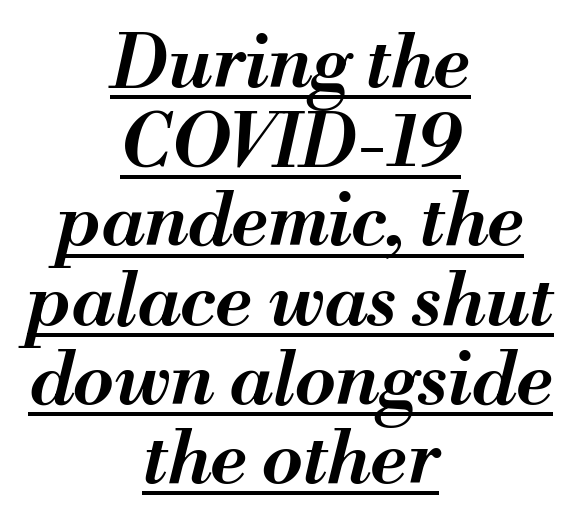
Q: Is the text bold? A: Semi-bold.
Q: Is the text italic (slanted)? A: Yes, it leans right by about 13 degrees.
Q: Is the text underlined? A: Yes.
Q: How is the paragraph aligned? A: Centered.
Q: Is the spacing between letters normal or unusually wide? A: Normal.
Q: Is the spacing between lines tight, normal or loose? A: Tight.
Q: Width (condensed, normal, or wide)? A: Normal.
Q: Stroke contrast? A: Medium.
Q: x-height? A: Small.
Q: Monospaced? A: No.
